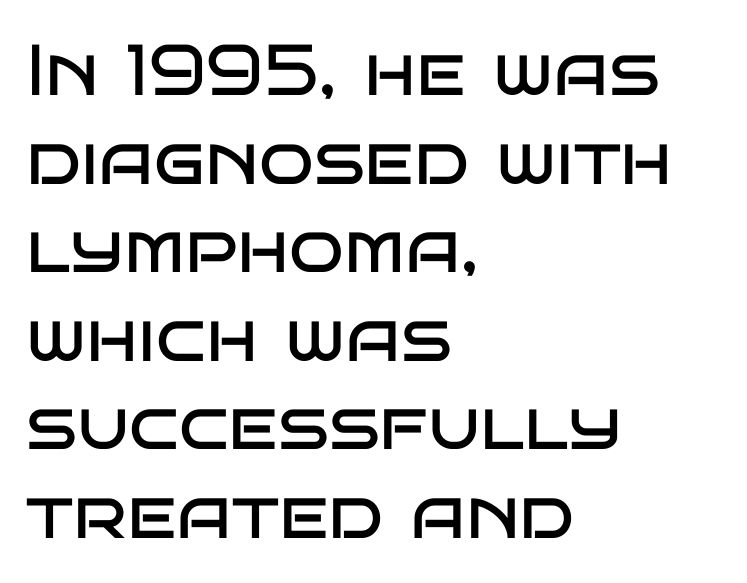
The image shows 72 px regular-weight, wide sans-serif type, upright; set left-aligned, line spacing 1.23x, normal letter spacing, not underlined; low stroke contrast and a large x-height.
